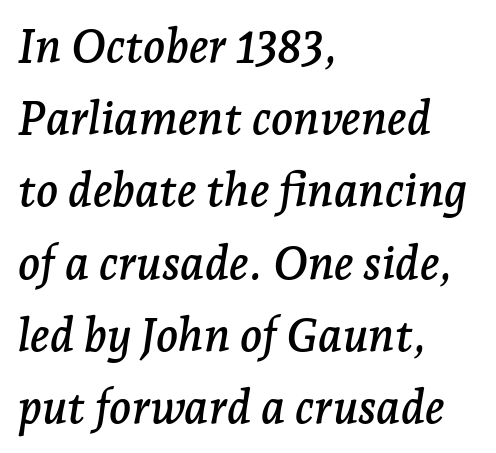
{"serif": "yes", "italic": "yes", "lean": "right", "slant_degrees": 7, "width": "normal", "stroke_contrast": "low", "x_height": "medium", "monospaced": "no", "underline": "no", "align": "left", "line_spacing": "normal", "line_spacing_ratio": 1.57, "letter_spacing": "normal", "letter_spacing_em": 0.0, "glyph_px": 46}
